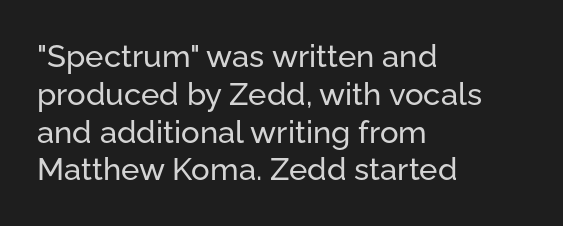
{"serif": "no", "italic": "no", "width": "normal", "stroke_contrast": "low", "x_height": "medium", "monospaced": "no", "underline": "no", "align": "left", "line_spacing_ratio": 1.22, "letter_spacing": "normal", "letter_spacing_em": 0.0, "glyph_px": 31}
